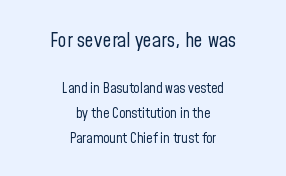
The image shows 20 px text type, upright; set centered, line spacing 1.79x, normal letter spacing, not underlined; the first (top) block is 1.43x larger.
